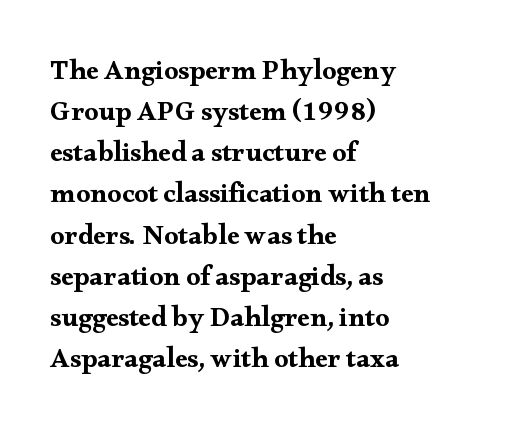
{"serif": "yes", "italic": "no", "width": "wide", "stroke_contrast": "medium", "x_height": "small", "monospaced": "no", "underline": "no", "align": "left", "line_spacing": "normal", "line_spacing_ratio": 1.47, "letter_spacing": "normal", "letter_spacing_em": 0.0, "glyph_px": 28}
